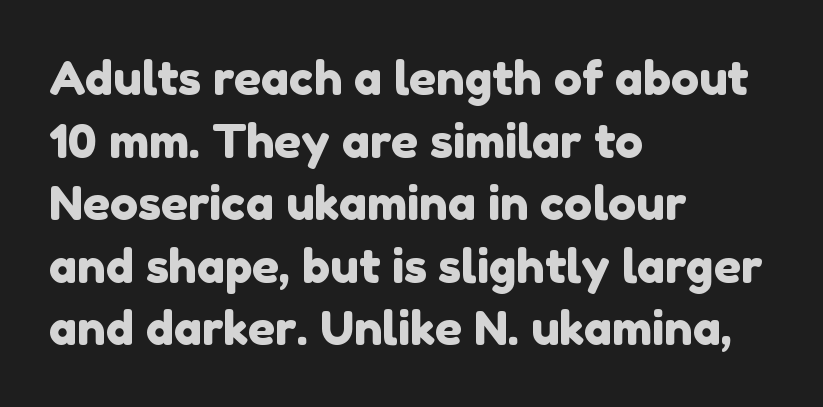
The image shows 47 px sans-serif type; set left-aligned, normal line spacing (1.33x), normal letter spacing, not underlined; low stroke contrast and a medium x-height.
